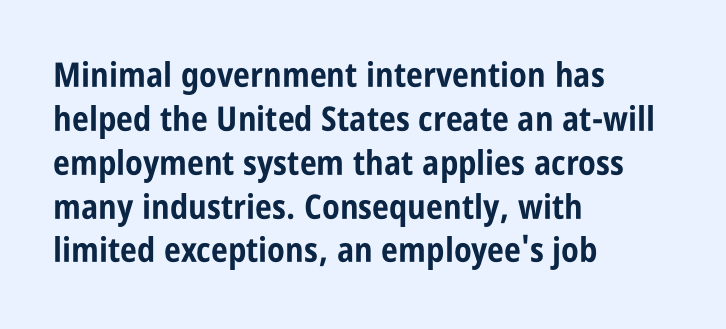
{"serif": "no", "italic": "no", "bold": "yes", "weight": "bold", "width": "condensed", "stroke_contrast": "low", "x_height": "large", "monospaced": "no", "underline": "no", "align": "left", "line_spacing": "normal", "line_spacing_ratio": 1.29, "letter_spacing": "normal", "letter_spacing_em": 0.0, "glyph_px": 34}
